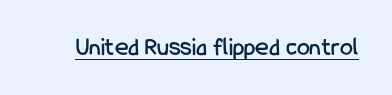
Posture: vertical. Is the letter spacing exaggerated? No — it looks like the ordinary default. These characters rest on top of a visible drawn line.
